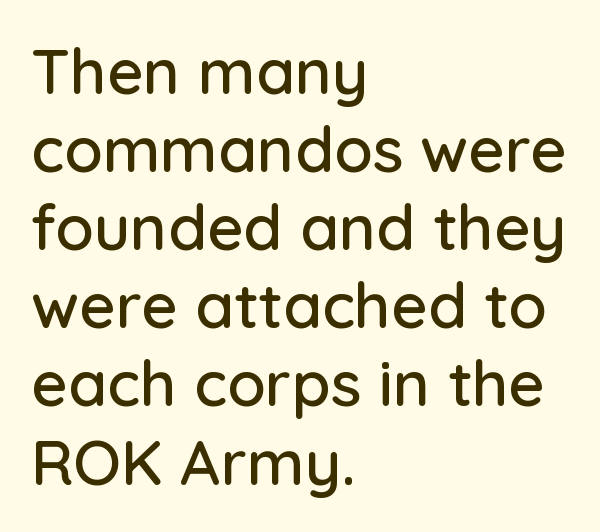
{"serif": "no", "italic": "no", "width": "normal", "stroke_contrast": "low", "x_height": "medium", "monospaced": "no", "underline": "no", "align": "left", "line_spacing_ratio": 1.24, "letter_spacing": "normal", "letter_spacing_em": 0.0, "glyph_px": 63}
